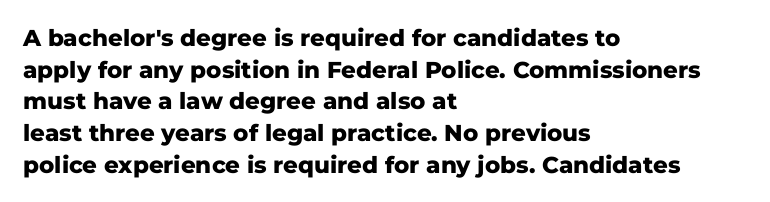
Q: Is the text bold? A: Yes.
Q: Is the text italic (slanted)? A: No, it is upright.
Q: Is the text underlined? A: No.
Q: How is the paragraph aligned? A: Left-aligned.
Q: Is the spacing between letters normal or unusually wide? A: Normal.
Q: Is the spacing between lines tight, normal or loose? A: Normal.
